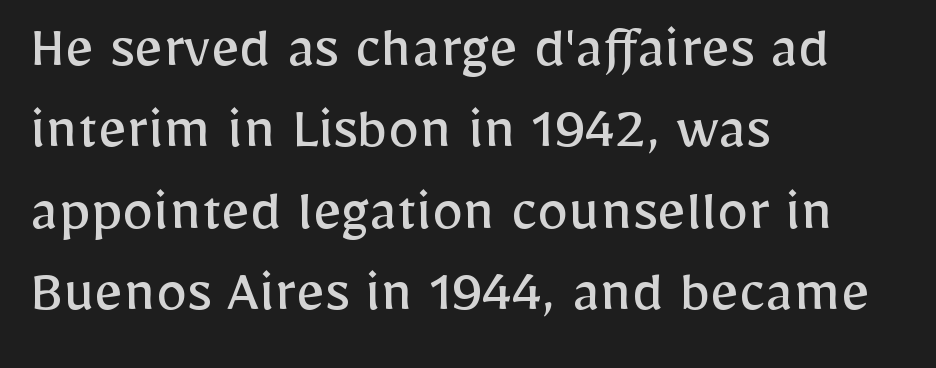
{"serif": "no", "italic": "no", "bold": "no", "weight": "regular", "width": "normal", "stroke_contrast": "low", "x_height": "medium", "monospaced": "no", "underline": "no", "align": "left", "line_spacing": "normal", "line_spacing_ratio": 1.29, "letter_spacing": "normal", "letter_spacing_em": 0.0, "glyph_px": 63}
